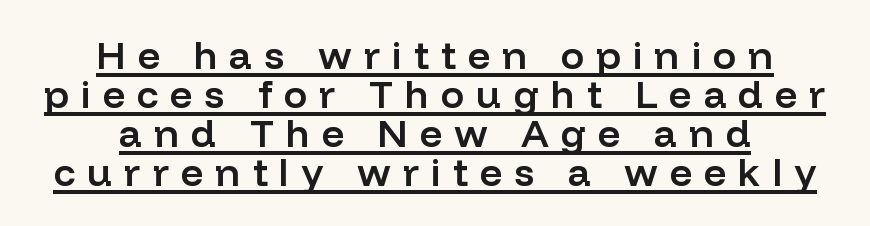
Q: Is the text bold? A: Semi-bold.
Q: Is the text italic (slanted)? A: No, it is upright.
Q: Is the typeface a serif or a sans-serif typeface? A: Sans-serif.
Q: Is the text underlined? A: Yes.
Q: How is the paragraph aligned? A: Centered.
Q: Is the spacing between letters normal or unusually wide? A: Unusually wide.
Q: Is the spacing between lines tight, normal or loose? A: Tight.
Q: Width (condensed, normal, or wide)? A: Normal.
Q: Stroke contrast? A: Low.
Q: x-height? A: Medium.
Q: Monospaced? A: No.
